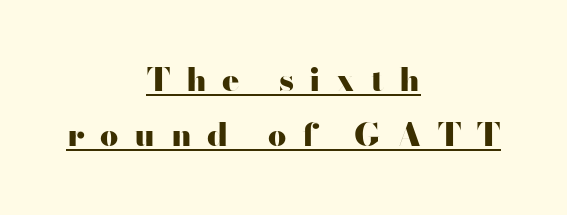
Underline: present. The typography opts for an upright posture over an oblique one. These lines are rendered in a variable-pitch font. This rendering employs a face without finishing strokes, i.e., a sans-serif. A student would call this center alignment; a typographer would say set centered.
